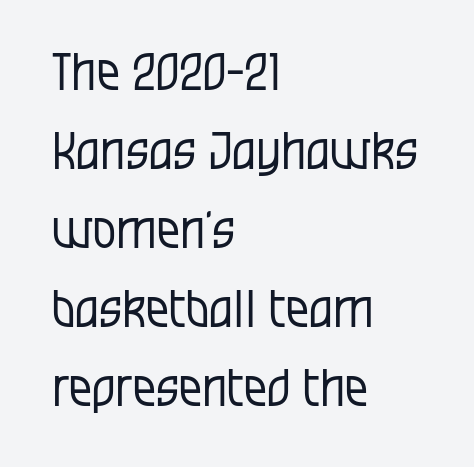
Q: Is the text bold? A: No.
Q: Is the text italic (slanted)? A: No, it is upright.
Q: Is the typeface a serif or a sans-serif typeface? A: Sans-serif.
Q: Is the text underlined? A: No.
Q: How is the paragraph aligned? A: Left-aligned.
Q: Is the spacing between letters normal or unusually wide? A: Normal.
Q: Is the spacing between lines tight, normal or loose? A: Normal.
Q: Width (condensed, normal, or wide)? A: Condensed.
Q: Stroke contrast? A: Low.
Q: x-height? A: Large.
Q: Monospaced? A: No.
